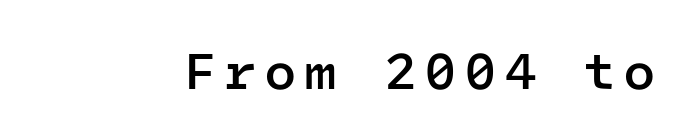
{"serif": "no", "italic": "no", "bold": "semi", "weight": "semibold", "width": "normal", "stroke_contrast": "low", "x_height": "medium", "monospaced": "yes", "underline": "no", "glyph_px": 53}
